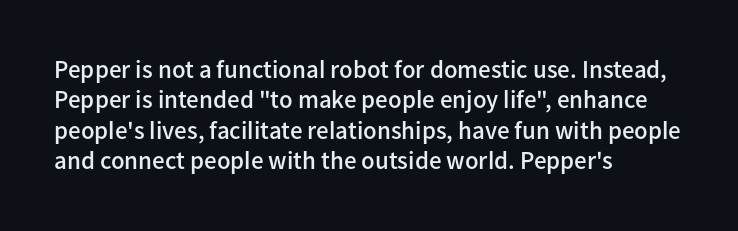
Q: Is the text bold? A: Semi-bold.
Q: Is the text italic (slanted)? A: No, it is upright.
Q: Is the text underlined? A: No.
Q: How is the paragraph aligned? A: Left-aligned.
Q: Is the spacing between letters normal or unusually wide? A: Normal.
